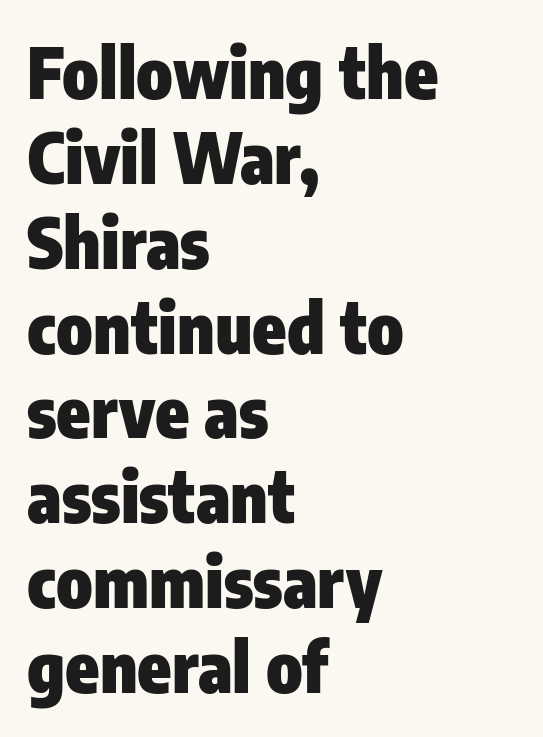
The image shows 69 px heavy, condensed sans-serif type, upright; set left-aligned, line spacing 1.23x, normal letter spacing, not underlined; low stroke contrast and a medium x-height.
